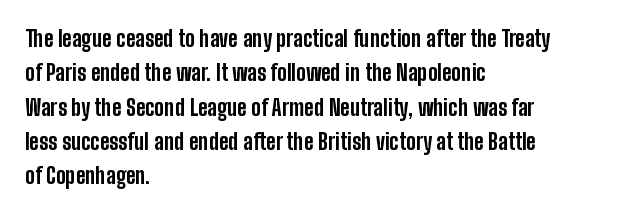
{"italic": "no", "bold": "yes", "underline": "no", "align": "left", "line_spacing": "normal", "line_spacing_ratio": 1.56, "letter_spacing": "normal", "letter_spacing_em": 0.0, "glyph_px": 22}
